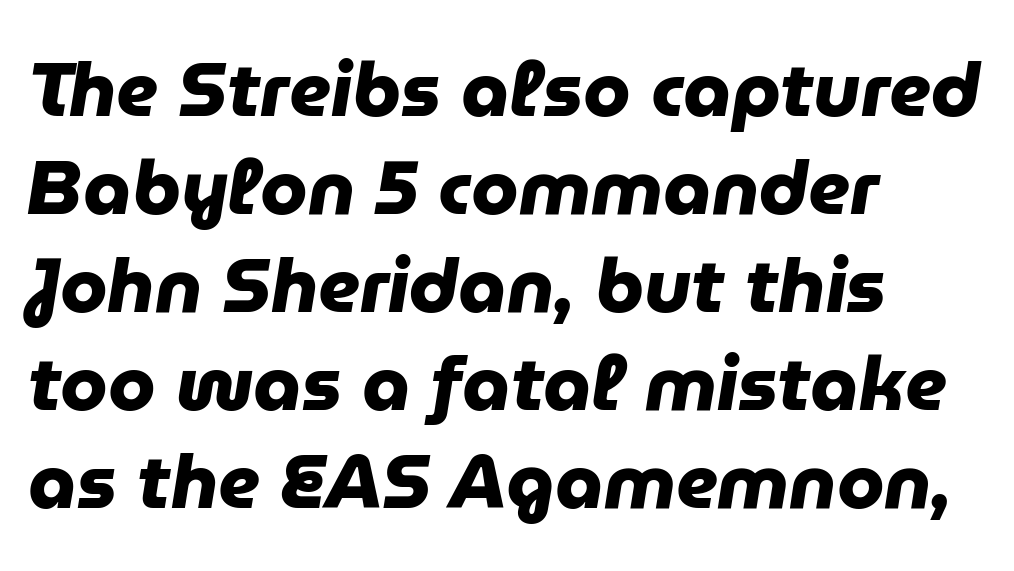
Q: Is the text bold? A: Yes.
Q: Is the typeface a serif or a sans-serif typeface? A: Sans-serif.
Q: Is the text underlined? A: No.
Q: How is the paragraph aligned? A: Left-aligned.
Q: Is the spacing between letters normal or unusually wide? A: Normal.
Q: Is the spacing between lines tight, normal or loose? A: Normal.
Q: Width (condensed, normal, or wide)? A: Normal.
Q: Stroke contrast? A: Low.
Q: x-height? A: Medium.
Q: Monospaced? A: No.
